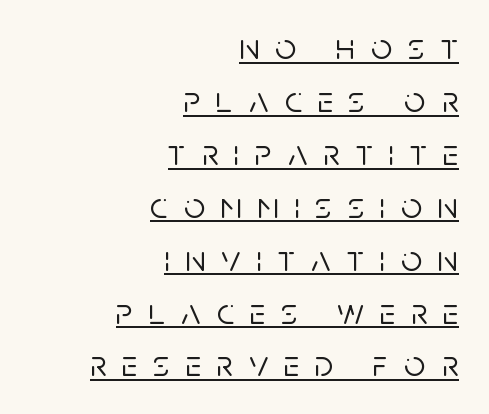
The image shows 37 px sans-serif type, upright; set right-aligned, normal line spacing (1.43x), unusually wide letter spacing (+0.43 em), underlined; low stroke contrast and a large x-height.
